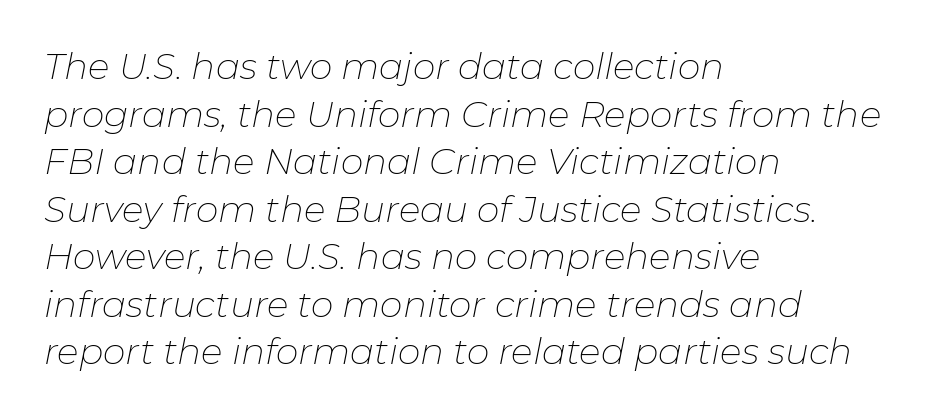
The image shows 36 px thin type, italic (leaning right); set left-aligned, normal line spacing (1.32x), normal letter spacing, not underlined; low stroke contrast and a medium x-height.
